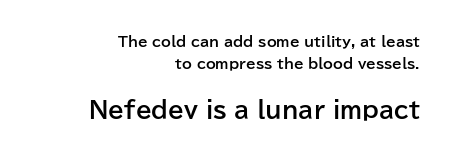
{"italic": "no", "bold": "yes", "underline": "no", "align": "right", "line_spacing": "normal", "line_spacing_ratio": 1.58, "letter_spacing": "normal", "letter_spacing_em": 0.0, "larger_block": "second", "size_ratio": 1.64, "glyph_px": 23}
